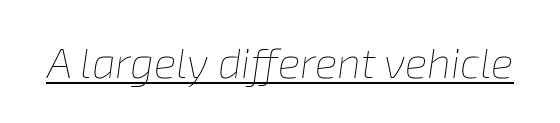
{"italic": "yes", "lean": "right", "slant_degrees": 8, "bold": "no", "weight": "thin", "width": "normal", "stroke_contrast": "low", "x_height": "medium", "monospaced": "no", "underline": "yes", "letter_spacing": "normal", "letter_spacing_em": 0.0, "glyph_px": 42}
